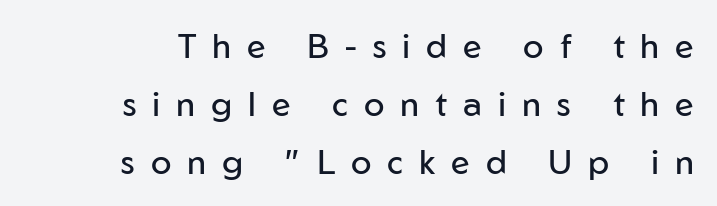
Is the type heavy? It reads as light-to-regular instead. Spacing verdict: proportional, widths tailored to each character. The space beneath each line is pristine and unruled. You can tell from the bare stems that sans-serif type was used.
